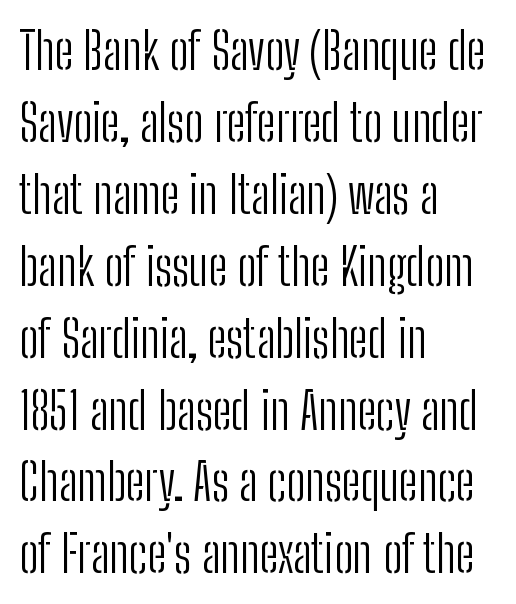
{"serif": "no", "italic": "no", "bold": "no", "weight": "light", "width": "condensed", "stroke_contrast": "low", "x_height": "medium", "monospaced": "no", "underline": "no", "align": "left", "line_spacing": "normal", "line_spacing_ratio": 1.41, "letter_spacing": "normal", "letter_spacing_em": 0.0, "glyph_px": 51}
